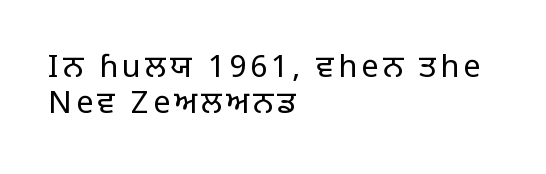
The image shows 31 px regular-weight sans-serif type, upright; set left-aligned, line spacing 1.16x, not underlined; low stroke contrast and a large x-height.
